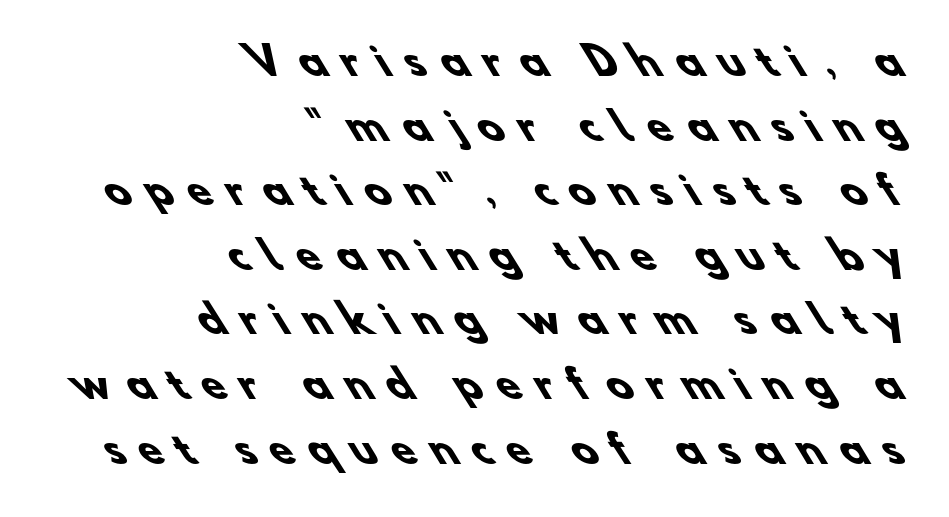
Interline gaps are of average width in this sample. These lines are rendered in a variable-pitch font. What stands out about the letter spacing? Its width — letters are far apart. The space beneath each line is pristine and unruled. Chunky letters — that's bold for sure.
